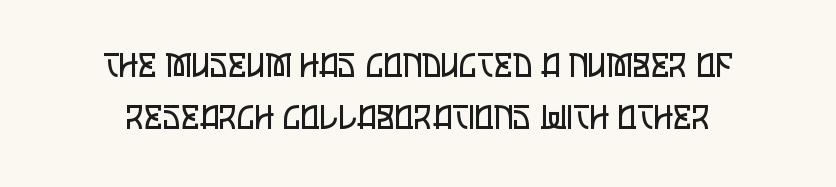
Q: Is the text bold? A: No.
Q: Is the text italic (slanted)? A: No, it is upright.
Q: Is the typeface a serif or a sans-serif typeface? A: Sans-serif.
Q: Is the text underlined? A: No.
Q: Is the spacing between letters normal or unusually wide? A: Normal.
Q: Is the spacing between lines tight, normal or loose? A: Normal.
Q: Width (condensed, normal, or wide)? A: Condensed.
Q: Stroke contrast? A: Low.
Q: x-height? A: Large.
Q: Monospaced? A: No.
